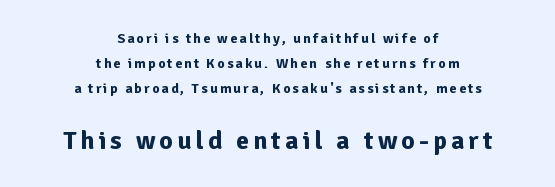
The image shows 26 px bold type, upright; set centered, line spacing 1.77x, not underlined; the second (bottom) block is 1.86x larger.
